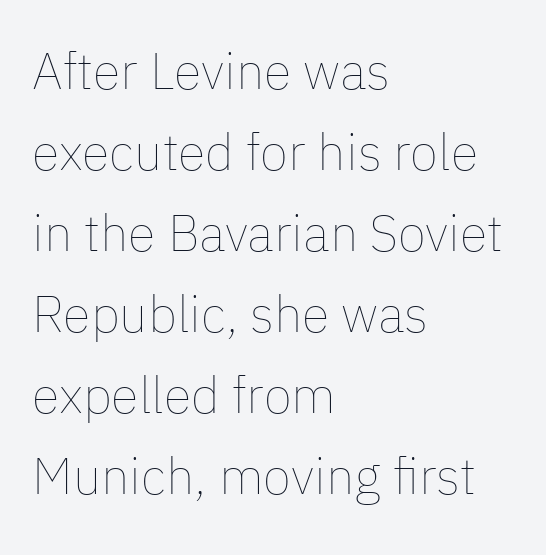
Q: Is the text bold? A: No.
Q: Is the text italic (slanted)? A: No, it is upright.
Q: Is the text underlined? A: No.
Q: How is the paragraph aligned? A: Left-aligned.
Q: Is the spacing between letters normal or unusually wide? A: Normal.
Q: Is the spacing between lines tight, normal or loose? A: Normal.
Q: Width (condensed, normal, or wide)? A: Normal.
Q: Stroke contrast? A: Low.
Q: x-height? A: Medium.
Q: Monospaced? A: No.
